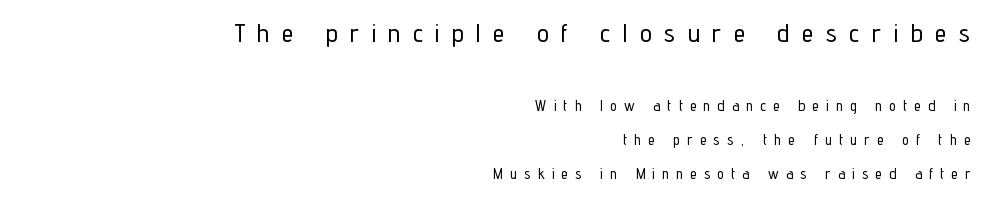
Q: Is the text italic (slanted)? A: No, it is upright.
Q: Is the text underlined? A: No.
Q: How is the paragraph aligned? A: Right-aligned.
Q: Is the spacing between letters normal or unusually wide? A: Unusually wide.
Q: Is the spacing between lines tight, normal or loose? A: Loose.
Q: Which block of text is set in a larger size, the first (top) or the second (bottom)? A: The first (top) one.
